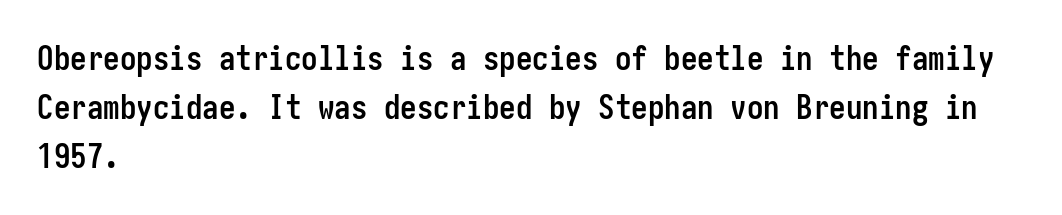
Regarding leading, the lines here are spaced in the standard way. Only glyphs here, with clear space below each row. No italicization has been applied; the sample stays upright. These lines stack with their left ends in a neat column. Spacing between characters is what you'd get straight out of the box. This sample uses a sans-serif face.
